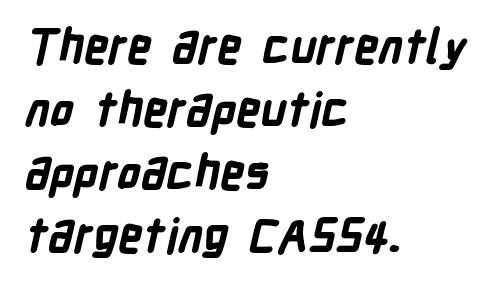
Q: Is the text bold? A: Yes.
Q: Is the typeface a serif or a sans-serif typeface? A: Sans-serif.
Q: Is the text underlined? A: No.
Q: How is the paragraph aligned? A: Left-aligned.
Q: Is the spacing between letters normal or unusually wide? A: Normal.
Q: Is the spacing between lines tight, normal or loose? A: Normal.
Q: Width (condensed, normal, or wide)? A: Condensed.
Q: Stroke contrast? A: Low.
Q: x-height? A: Medium.
Q: Monospaced? A: No.
